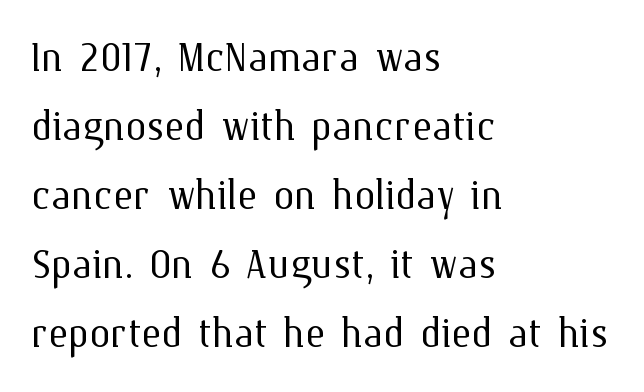
Q: Is the text bold? A: No.
Q: Is the text italic (slanted)? A: No, it is upright.
Q: Is the text underlined? A: No.
Q: How is the paragraph aligned? A: Left-aligned.
Q: Is the spacing between letters normal or unusually wide? A: Normal.
Q: Is the spacing between lines tight, normal or loose? A: Normal.
Q: Width (condensed, normal, or wide)? A: Normal.
Q: Stroke contrast? A: Medium.
Q: x-height? A: Medium.
Q: Monospaced? A: No.
